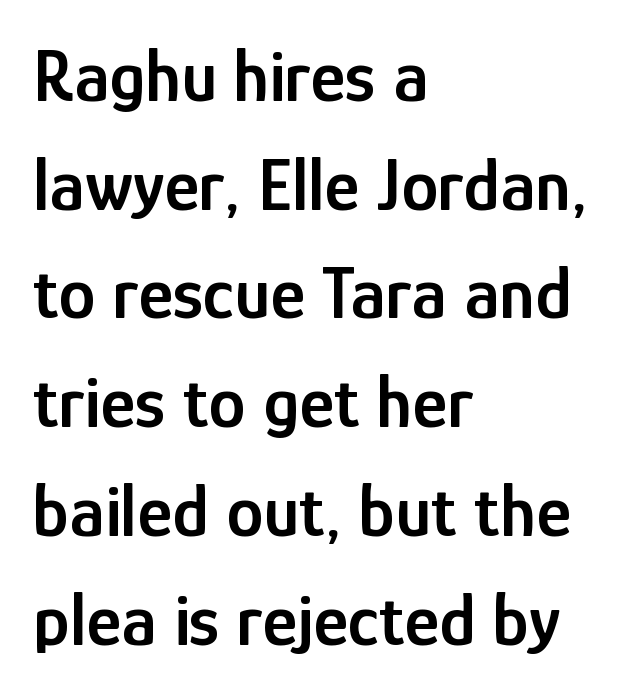
{"serif": "no", "italic": "no", "bold": "semi", "weight": "semibold", "width": "condensed", "stroke_contrast": "low", "x_height": "medium", "monospaced": "no", "underline": "no", "align": "left", "line_spacing": "normal", "line_spacing_ratio": 1.45, "letter_spacing": "normal", "letter_spacing_em": 0.0, "glyph_px": 75}
